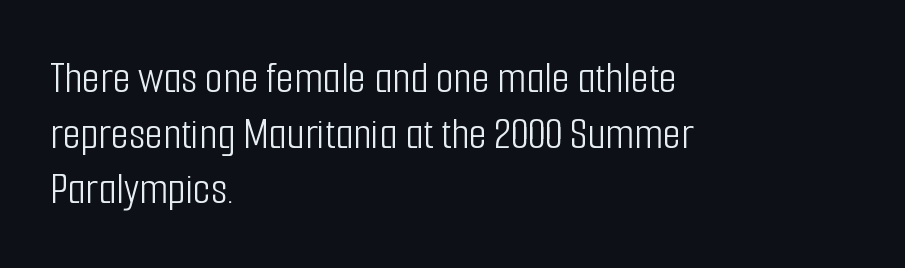
Q: Is the text bold? A: No.
Q: Is the text italic (slanted)? A: No, it is upright.
Q: Is the typeface a serif or a sans-serif typeface? A: Sans-serif.
Q: Is the text underlined? A: No.
Q: How is the paragraph aligned? A: Left-aligned.
Q: Is the spacing between letters normal or unusually wide? A: Normal.
Q: Width (condensed, normal, or wide)? A: Condensed.
Q: Stroke contrast? A: Low.
Q: x-height? A: Medium.
Q: Monospaced? A: No.
